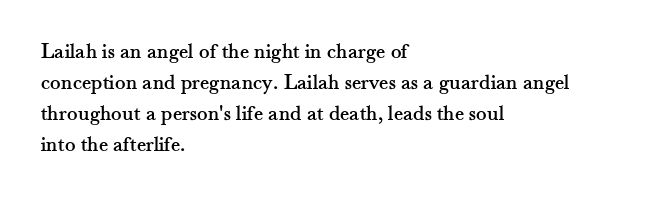
Q: Is the text italic (slanted)? A: No, it is upright.
Q: Is the text underlined? A: No.
Q: How is the paragraph aligned? A: Left-aligned.
Q: Is the spacing between letters normal or unusually wide? A: Normal.
Q: Is the spacing between lines tight, normal or loose? A: Normal.
